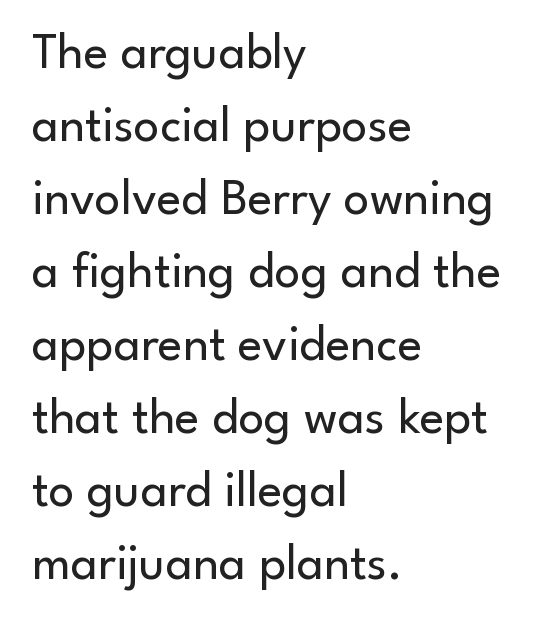
Font category for this specimen: sans-serif. The strokes carry an ordinary text weight at most. A typesetter would call this proportional, since set widths differ per character. The space between consecutive lines is moderate.
